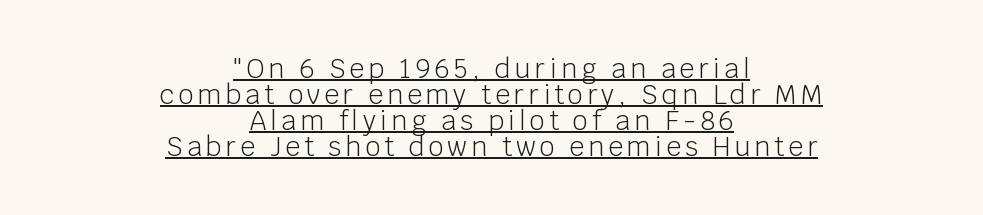
Q: Is the text bold? A: No.
Q: Is the text italic (slanted)? A: No, it is upright.
Q: Is the text underlined? A: Yes.
Q: How is the paragraph aligned? A: Centered.
Q: Is the spacing between lines tight, normal or loose? A: Tight.
